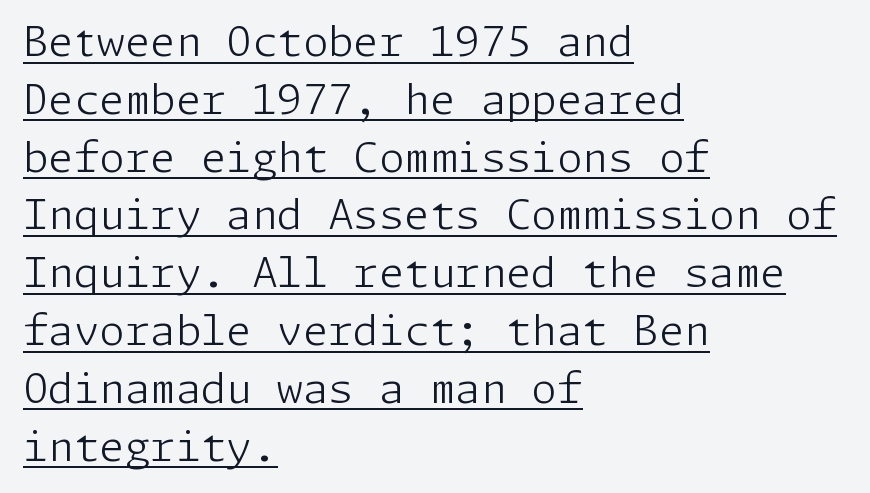
This sample uses plain, unmodified letter spacing. Look at the bottom of the vertical strokes: they stop flat, with no serifs. Underlined type. Notice how the stems are strictly vertical — no italics here.
